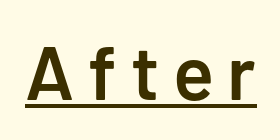
Q: Is the text bold? A: Semi-bold.
Q: Is the text italic (slanted)? A: No, it is upright.
Q: Is the typeface a serif or a sans-serif typeface? A: Sans-serif.
Q: Is the text underlined? A: Yes.
Q: Width (condensed, normal, or wide)? A: Normal.
Q: Stroke contrast? A: Low.
Q: x-height? A: Medium.
Q: Monospaced? A: No.
